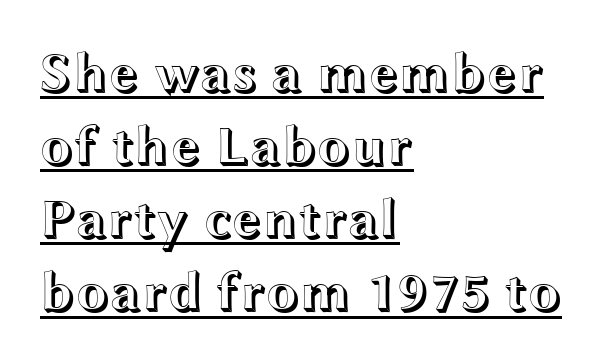
The image shows 55 px wide type, upright; set left-aligned, normal line spacing (1.33x), normal letter spacing, underlined; a medium x-height.
